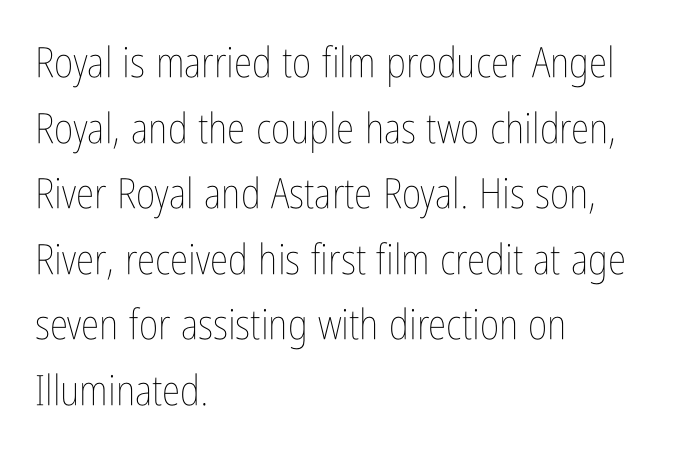
The image shows 42 px thin, condensed type, upright; set left-aligned, normal line spacing (1.56x), normal letter spacing, not underlined; low stroke contrast and a medium x-height.
